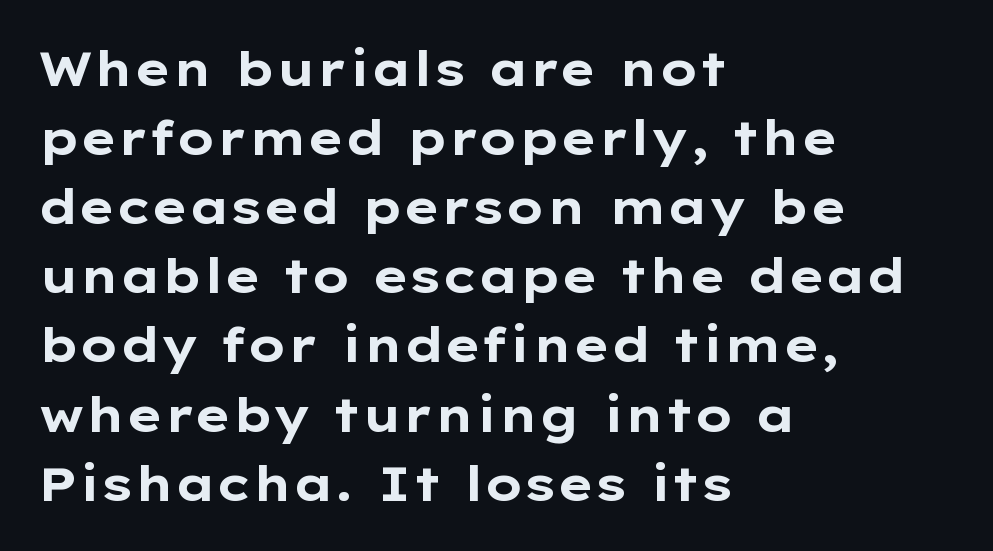
Baseline-to-baseline distance is the conventional proportion of letter height. Leftover space on each line is placed entirely after the last word. Note the varied advance widths — an 'i' is clearly narrower than an 'm'. The lettering stays uniformly vertical, giving the passage a roman look. The tracking reads as untouched default to a designer's eye.
